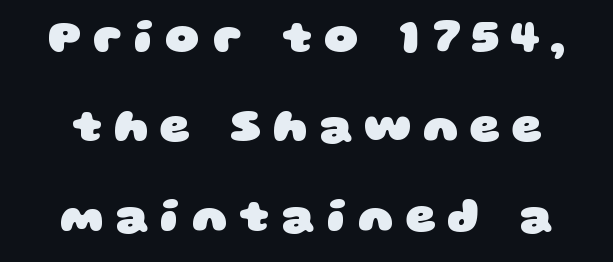
Q: Is the text bold? A: Yes.
Q: Is the typeface a serif or a sans-serif typeface? A: Sans-serif.
Q: Is the text underlined? A: No.
Q: Is the spacing between letters normal or unusually wide? A: Unusually wide.
Q: Is the spacing between lines tight, normal or loose? A: Loose.
Q: Width (condensed, normal, or wide)? A: Wide.
Q: Stroke contrast? A: Low.
Q: x-height? A: Large.
Q: Monospaced? A: No.
